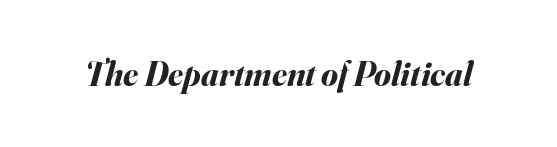
Q: Is the text bold? A: Yes.
Q: Is the text italic (slanted)? A: Yes, it leans right by about 16 degrees.
Q: Is the text underlined? A: No.
Q: Is the spacing between letters normal or unusually wide? A: Normal.
Q: Width (condensed, normal, or wide)? A: Normal.
Q: Stroke contrast? A: Medium.
Q: x-height? A: Small.
Q: Monospaced? A: No.
